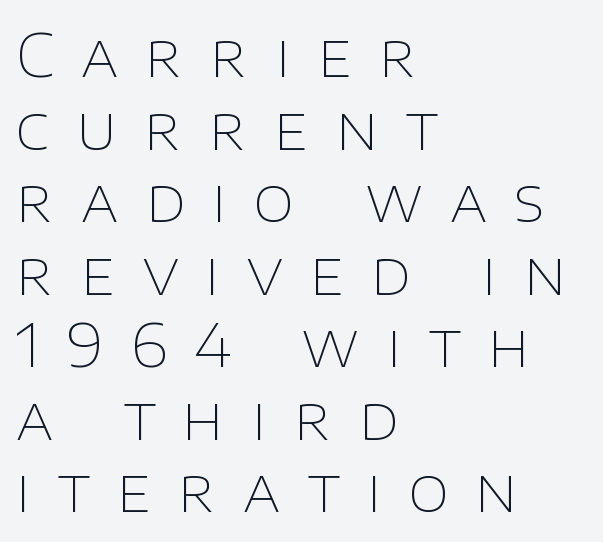
The image shows 59 px thin sans-serif type, upright; set left-aligned, line spacing 1.23x, unusually wide letter spacing (+0.46 em), not underlined; low stroke contrast and a large x-height.
